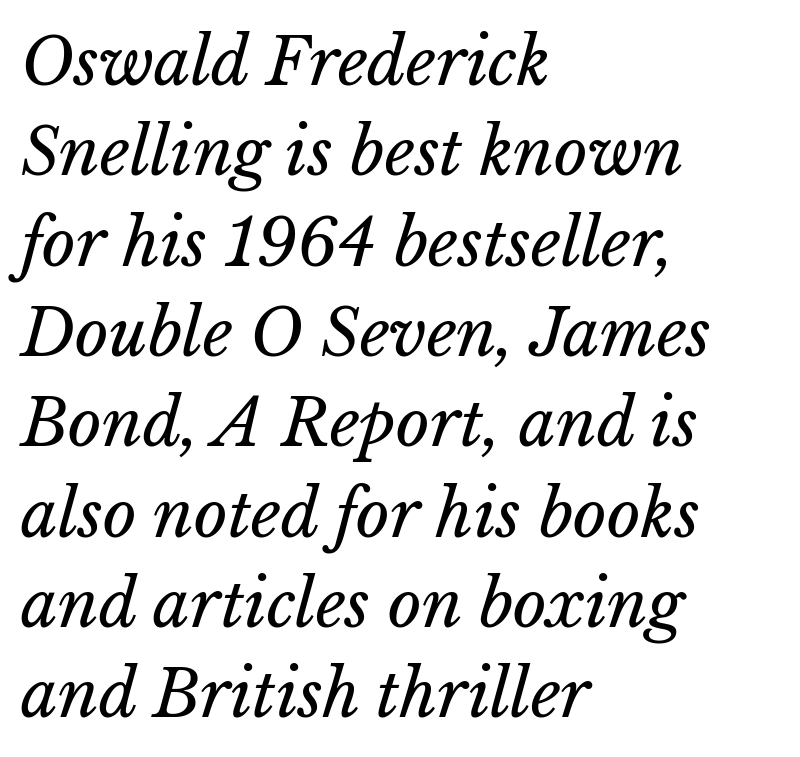
Weight class: somewhere from thin through regular. Line spacing here is normal. The typesetter chose a ragged-right arrangement here. Quick note: underline off.
